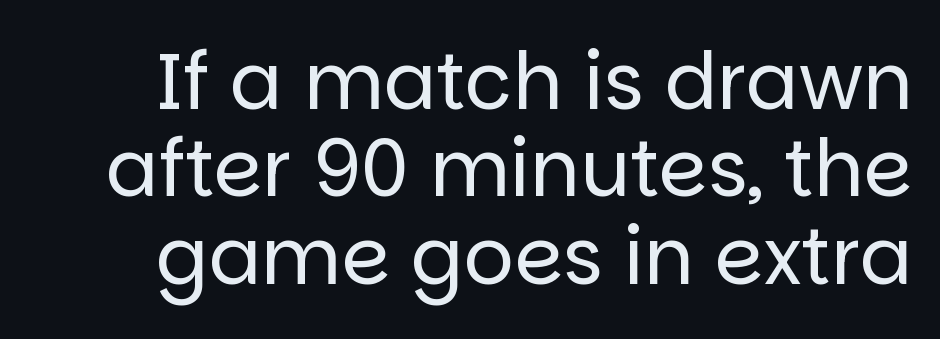
{"serif": "no", "italic": "no", "bold": "no", "weight": "regular", "width": "normal", "stroke_contrast": "low", "x_height": "large", "monospaced": "no", "underline": "no", "line_spacing": "tight", "line_spacing_ratio": 1.12, "letter_spacing": "normal", "letter_spacing_em": 0.0, "glyph_px": 78}
